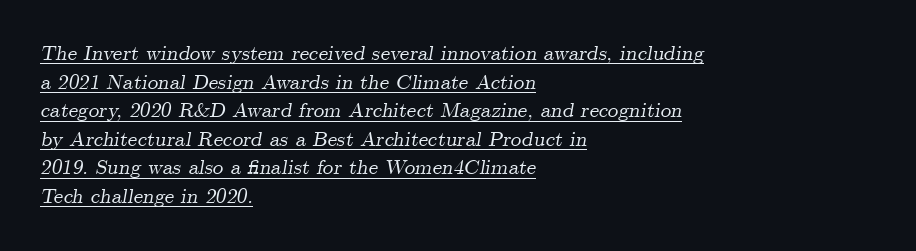
The image shows 21 px text type, italic (leaning right); set left-aligned, normal line spacing (1.36x), normal letter spacing, underlined.
